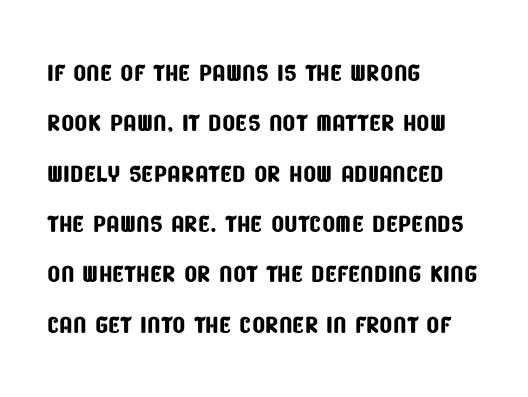
{"serif": "no", "width": "condensed", "stroke_contrast": "low", "x_height": "large", "monospaced": "no", "underline": "no", "align": "left", "line_spacing": "normal", "line_spacing_ratio": 1.48, "letter_spacing": "normal", "letter_spacing_em": 0.0, "glyph_px": 34}
